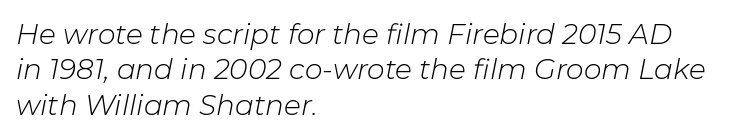
The paragraph shown leans on its left margin. The glyphs look as if they've been sheared to an angle. A clean baseline with only descenders dipping below it. This sample has the flowing, uneven cadence of proportional lettering. Students, observe: this is what conventionally led text looks like.
